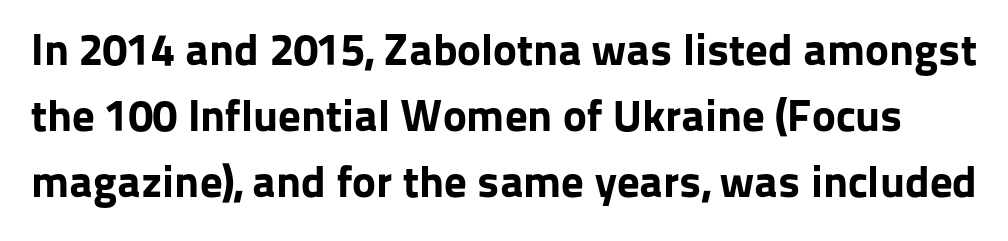
Q: Is the text bold? A: Yes.
Q: Is the text italic (slanted)? A: No, it is upright.
Q: Is the typeface a serif or a sans-serif typeface? A: Sans-serif.
Q: Is the text underlined? A: No.
Q: Is the spacing between letters normal or unusually wide? A: Normal.
Q: Is the spacing between lines tight, normal or loose? A: Normal.
Q: Width (condensed, normal, or wide)? A: Normal.
Q: Stroke contrast? A: Low.
Q: x-height? A: Medium.
Q: Monospaced? A: No.
